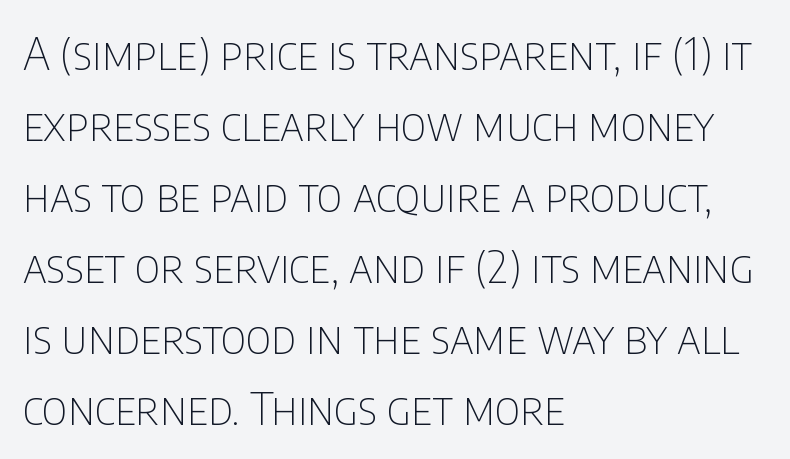
The image shows 45 px thin, condensed sans-serif type, upright; set left-aligned, normal line spacing (1.58x), normal letter spacing, not underlined; low stroke contrast and a large x-height.
